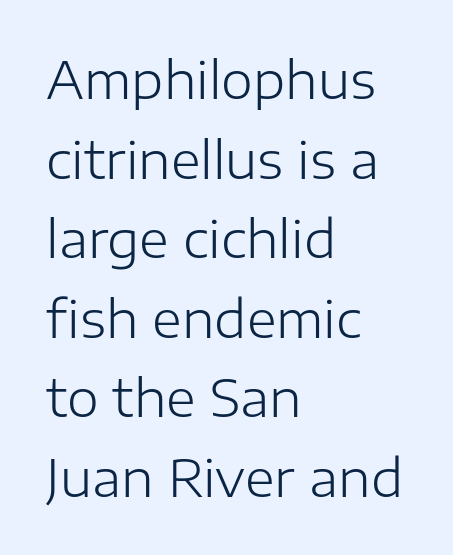
Stems and bowls with no extra thickness — not bold. Serifs: no, the terminals of the letterforms are clean. Posture: vertical. Varying glyph widths throughout — classic text-font behaviour. Each row of text sits above clean, open space. The lines in this sample share a left origin and differ only in where they stop.
